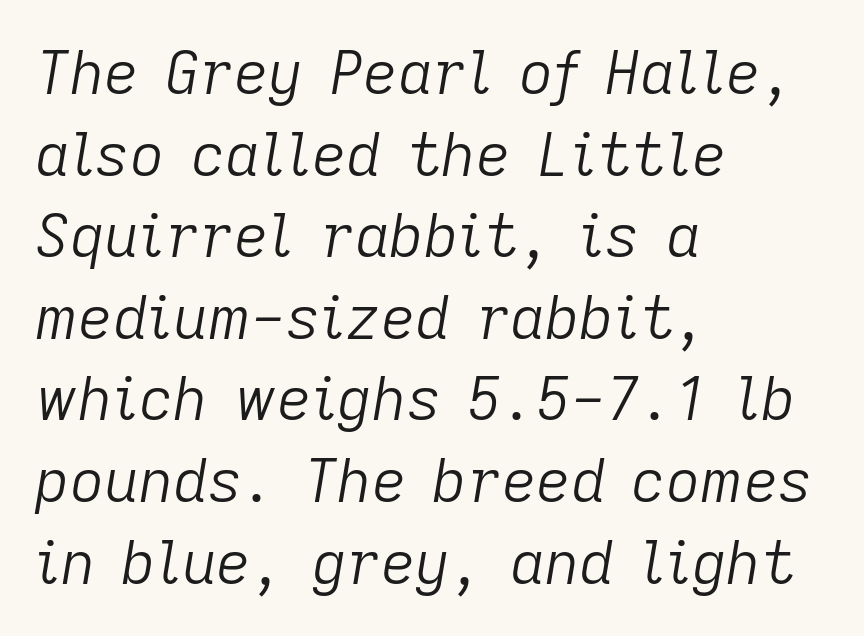
Yep, that's italic — everything's leaning. Weight: not bold — regular or lighter. Varying glyph widths throughout — classic text-font behaviour. Leading: standard. Each line starts at the same left margin while the right side varies.
